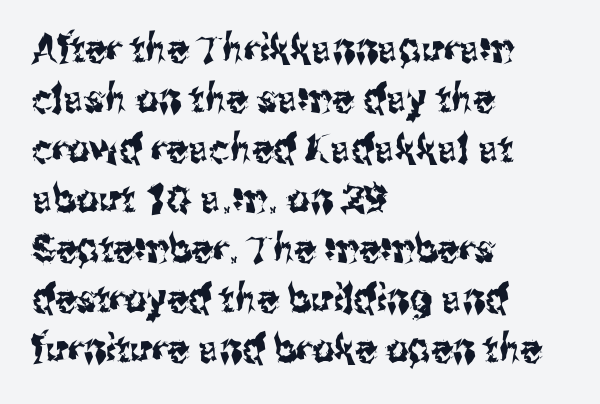
The image shows 39 px condensed sans-serif type, upright; set left-aligned, normal line spacing (1.28x), normal letter spacing, not underlined; medium stroke contrast and a medium x-height.
